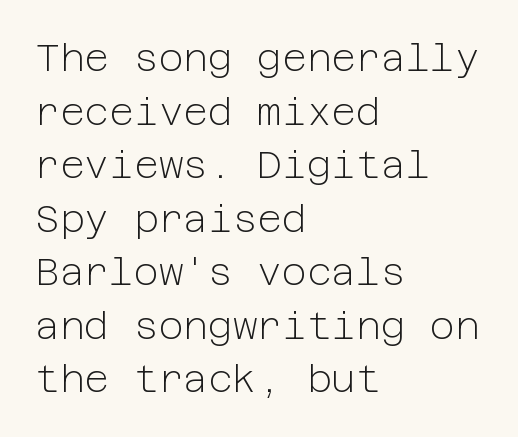
{"serif": "no", "italic": "no", "bold": "no", "weight": "light", "width": "normal", "stroke_contrast": "low", "x_height": "medium", "underline": "no", "align": "left", "line_spacing": "normal", "line_spacing_ratio": 1.41, "letter_spacing": "normal", "letter_spacing_em": 0.0, "glyph_px": 38}
